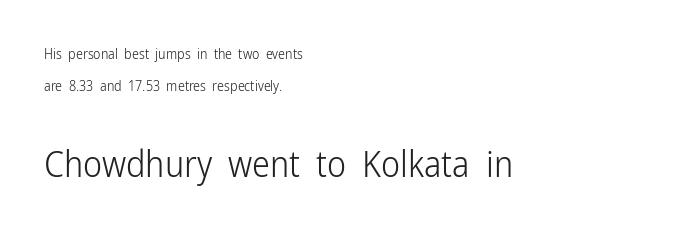
{"serif": "no", "italic": "no", "bold": "no", "weight": "light", "width": "condensed", "stroke_contrast": "low", "x_height": "medium", "monospaced": "no", "underline": "no", "align": "left", "line_spacing": "loose", "line_spacing_ratio": 2.32, "letter_spacing": "normal", "letter_spacing_em": 0.0, "larger_block": "second", "size_ratio": 2.57, "glyph_px": 36}
